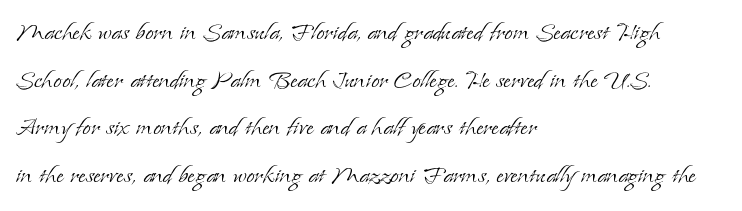
The image shows 30 px light serif type; set left-aligned, normal line spacing (1.59x), normal letter spacing, not underlined; low stroke contrast and a small x-height.
